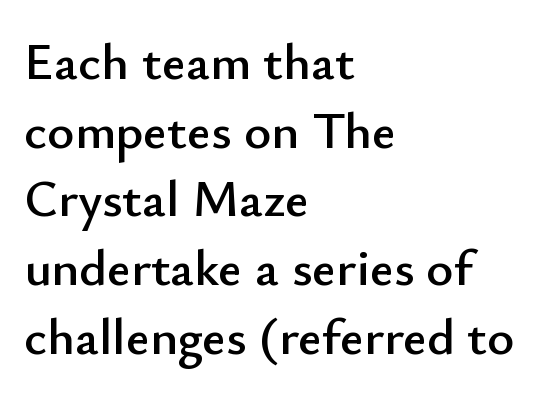
Q: Is the text italic (slanted)? A: No, it is upright.
Q: Is the typeface a serif or a sans-serif typeface? A: Sans-serif.
Q: Is the text underlined? A: No.
Q: How is the paragraph aligned? A: Left-aligned.
Q: Is the spacing between letters normal or unusually wide? A: Normal.
Q: Is the spacing between lines tight, normal or loose? A: Normal.
Q: Width (condensed, normal, or wide)? A: Normal.
Q: Stroke contrast? A: Low.
Q: x-height? A: Small.
Q: Monospaced? A: No.
